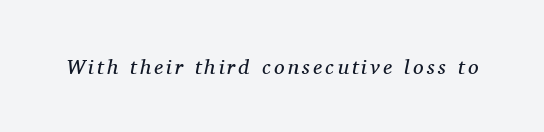
Q: Is the text bold? A: No.
Q: Is the text italic (slanted)? A: Yes, it leans right by about 11 degrees.
Q: Is the text underlined? A: No.
